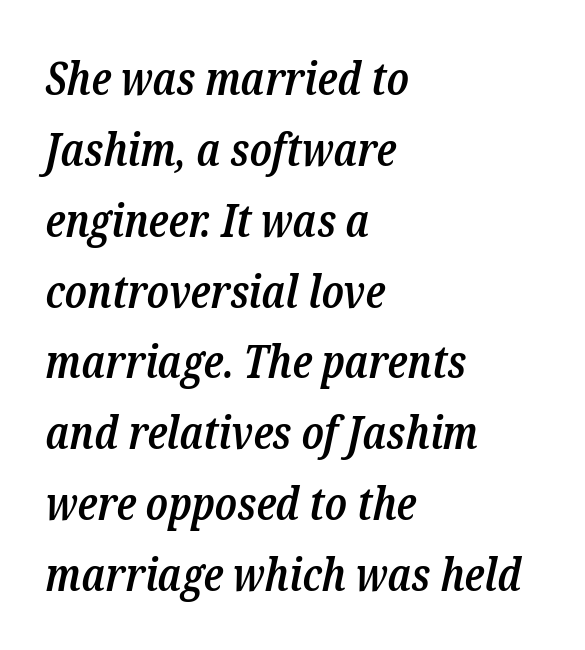
The passage shown has conventional tracking throughout. This sample uses an oblique cut, with every glyph tilted off the vertical. Only glyphs here, with clear space below each row. The space between consecutive lines is moderate. Serif or sans? Serif — the stroke terminals have little feet.
